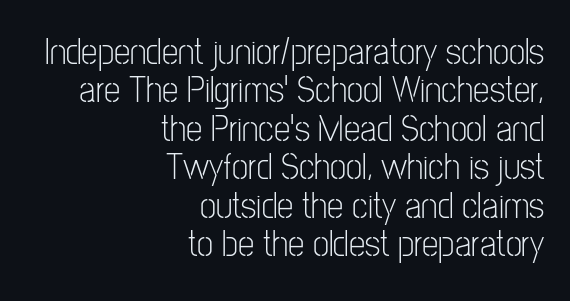
This sample uses an upright cut, with every glyph sitting square on the baseline. The text block is weighted toward the right margin, trailing off unevenly leftward. The foot of each line stays bare and open. Glyph-to-glyph distance matches everyday printed text. Grotesque or geometric, the face here clearly has no serifs.
